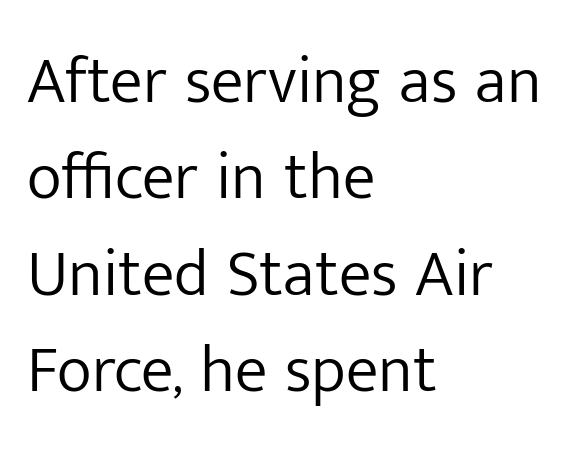
Q: Is the text bold? A: No.
Q: Is the text italic (slanted)? A: No, it is upright.
Q: Is the typeface a serif or a sans-serif typeface? A: Sans-serif.
Q: Is the text underlined? A: No.
Q: How is the paragraph aligned? A: Left-aligned.
Q: Is the spacing between letters normal or unusually wide? A: Normal.
Q: Is the spacing between lines tight, normal or loose? A: Normal.
Q: Width (condensed, normal, or wide)? A: Normal.
Q: Stroke contrast? A: Low.
Q: x-height? A: Medium.
Q: Monospaced? A: No.
